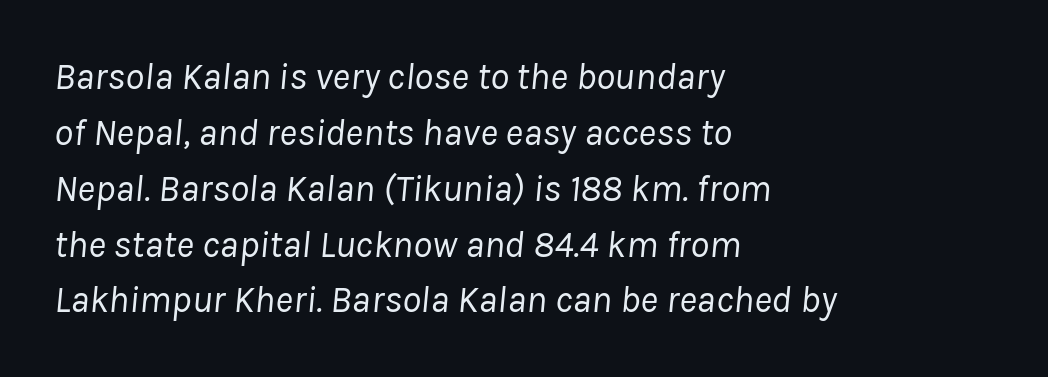
Just letters on the line, the space beneath them empty. Nobody touched the tracking dial on this one. The weight would be labelled regular, book, light, or lighter still. The typesetter chose a ragged-right arrangement here.
